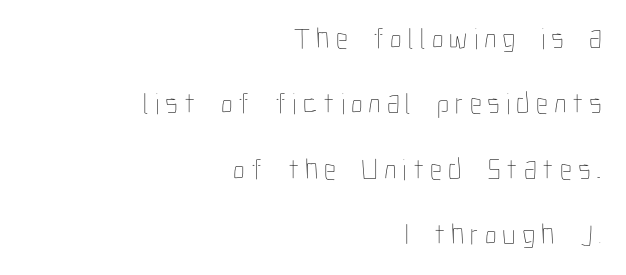
{"italic": "no", "bold": "no", "weight": "thin", "width": "condensed", "stroke_contrast": "low", "x_height": "medium", "monospaced": "no", "underline": "no", "align": "right", "line_spacing": "loose", "line_spacing_ratio": 2.18, "letter_spacing": "wide", "letter_spacing_em": 0.2, "glyph_px": 30}
